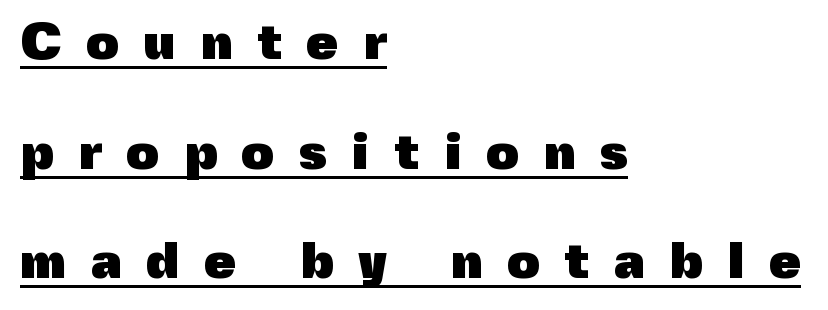
Students, observe the line beneath the letters — that is underlining. The letters are spread apart with noticeably loose tracking. Note the varied advance widths — an 'i' is clearly narrower than an 'm'. Bold? Absolutely — the strokes are thick and heavy. The typesetter chose a ragged-right arrangement here. The characters display no serif detailing; their extremities are plain.
